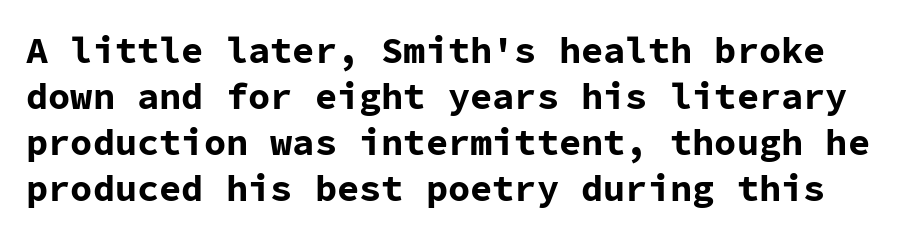
{"serif": "no", "italic": "no", "bold": "yes", "weight": "bold", "width": "normal", "stroke_contrast": "low", "x_height": "medium", "monospaced": "yes", "underline": "no", "line_spacing_ratio": 1.24, "letter_spacing": "normal", "letter_spacing_em": 0.0, "glyph_px": 37}
